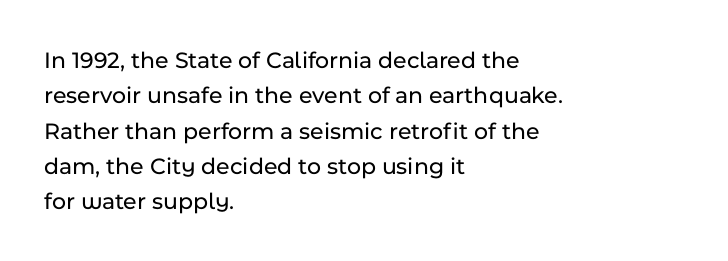
The image shows 24 px text type, upright; set left-aligned, normal line spacing (1.47x), normal letter spacing, not underlined.
